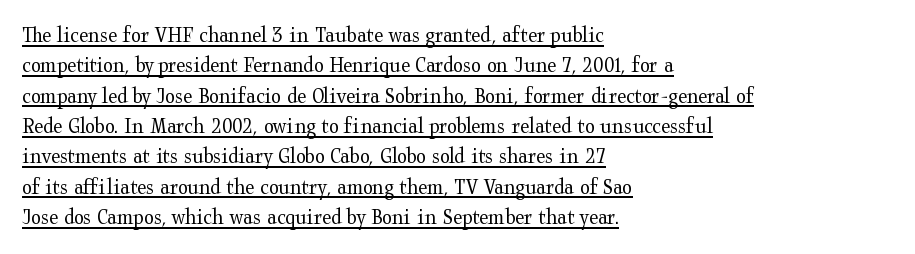
Q: Is the text bold? A: No.
Q: Is the text italic (slanted)? A: No, it is upright.
Q: Is the text underlined? A: Yes.
Q: How is the paragraph aligned? A: Left-aligned.
Q: Is the spacing between letters normal or unusually wide? A: Normal.
Q: Is the spacing between lines tight, normal or loose? A: Normal.
